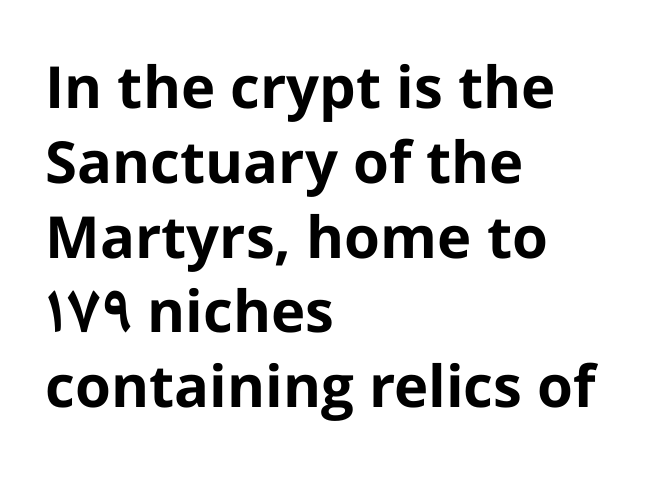
Q: Is the text bold? A: Yes.
Q: Is the text italic (slanted)? A: No, it is upright.
Q: Is the typeface a serif or a sans-serif typeface? A: Sans-serif.
Q: Is the text underlined? A: No.
Q: How is the paragraph aligned? A: Left-aligned.
Q: Is the spacing between letters normal or unusually wide? A: Normal.
Q: Is the spacing between lines tight, normal or loose? A: Normal.
Q: Width (condensed, normal, or wide)? A: Normal.
Q: Stroke contrast? A: Low.
Q: x-height? A: Medium.
Q: Monospaced? A: No.
